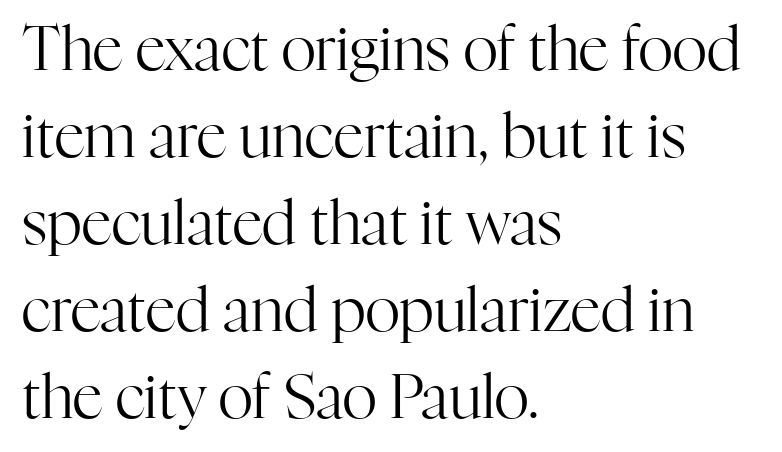
Is there much room between lines? A standard amount, neither cramped nor airy. The letters carry serifs — small finishing strokes at the ends of their stems. In terms of posture, this sample is upright. A clean baseline with only descenders dipping below it. A classic flush-left, rag-right setting is used for this passage. Counters stay open thanks to moderate or lighter strokes.
